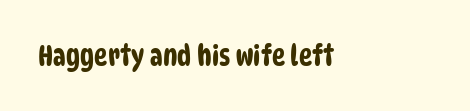
The image shows 28 px condensed sans-serif type; set normal letter spacing, not underlined; low stroke contrast and a large x-height.
